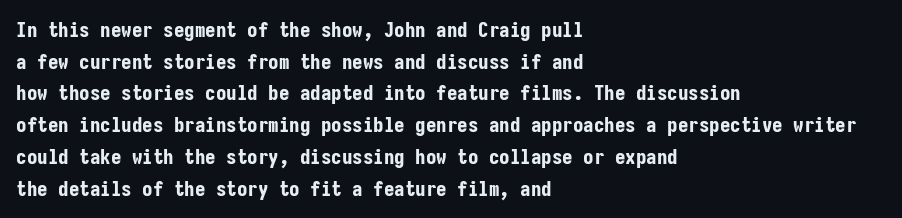
{"italic": "no", "bold": "yes", "underline": "no", "align": "left", "line_spacing": "normal", "line_spacing_ratio": 1.51, "letter_spacing": "normal", "letter_spacing_em": 0.0, "glyph_px": 21}
